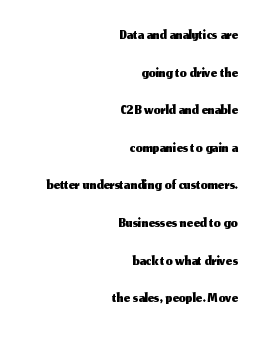
The ragged edge is on the left, which tells us the setting is flush right. Here the glyphs are tracked normally, forming tight word shapes. Only glyphs here, with clear space below each row. This is the regular roman posture of the typeface.
